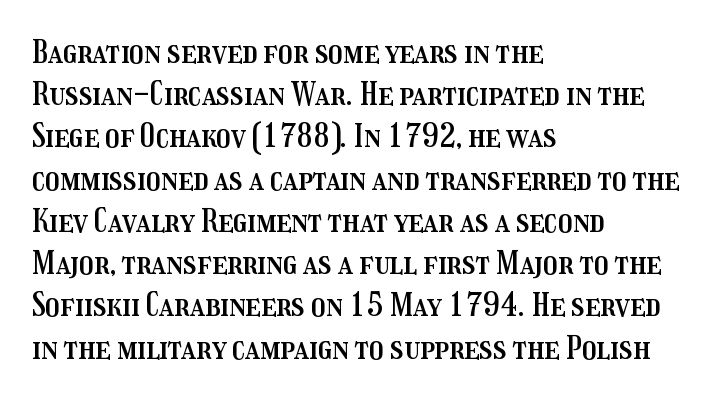
Think of a printed novel: that variable character pitch is what you see here. Alignment: flush left. The block of text has a typical density, with ordinary space between rows. The letters sit at their default tracking, neither squeezed nor spread. Descenders are the only things crossing below the line. The letters stand upright; this is a roman face.
